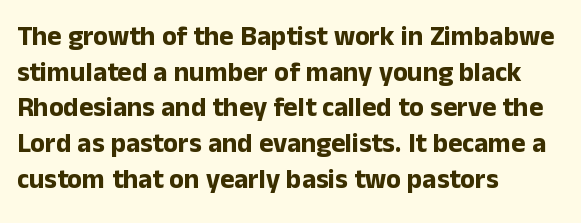
A typesetter would call this leading conventional body-copy spacing. Standard letterfit; no display-style spreading of the glyphs. The axis of the letterforms is exactly vertical. Typeset ragged right — the left edge is the straight one. Clear beneath every line of the passage. Each glyph is drawn with heavy, bold strokes.
